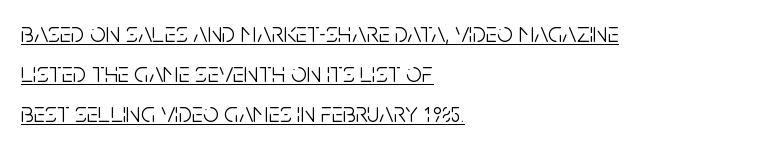
The image shows 28 px light, condensed sans-serif type, upright; set left-aligned, normal line spacing (1.42x), normal letter spacing, underlined; low stroke contrast and a large x-height.
